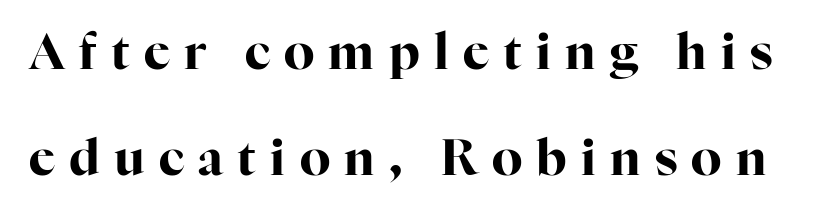
Q: Is the text bold? A: Yes.
Q: Is the text italic (slanted)? A: No, it is upright.
Q: Is the typeface a serif or a sans-serif typeface? A: Serif.
Q: Is the text underlined? A: No.
Q: Is the spacing between letters normal or unusually wide? A: Unusually wide.
Q: Is the spacing between lines tight, normal or loose? A: Loose.
Q: Width (condensed, normal, or wide)? A: Normal.
Q: Stroke contrast? A: High.
Q: x-height? A: Medium.
Q: Monospaced? A: No.
